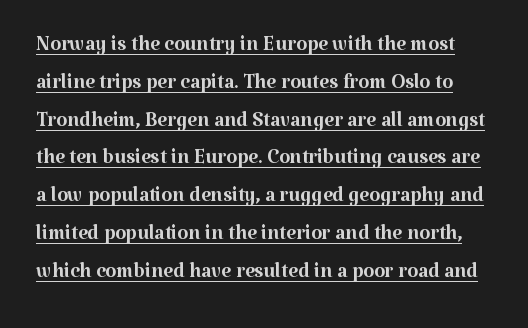
{"serif": "yes", "italic": "no", "bold": "no", "weight": "regular", "width": "normal", "stroke_contrast": "medium", "x_height": "medium", "monospaced": "no", "underline": "yes", "line_spacing": "normal", "line_spacing_ratio": 1.35, "letter_spacing": "normal", "letter_spacing_em": 0.0, "glyph_px": 28}
